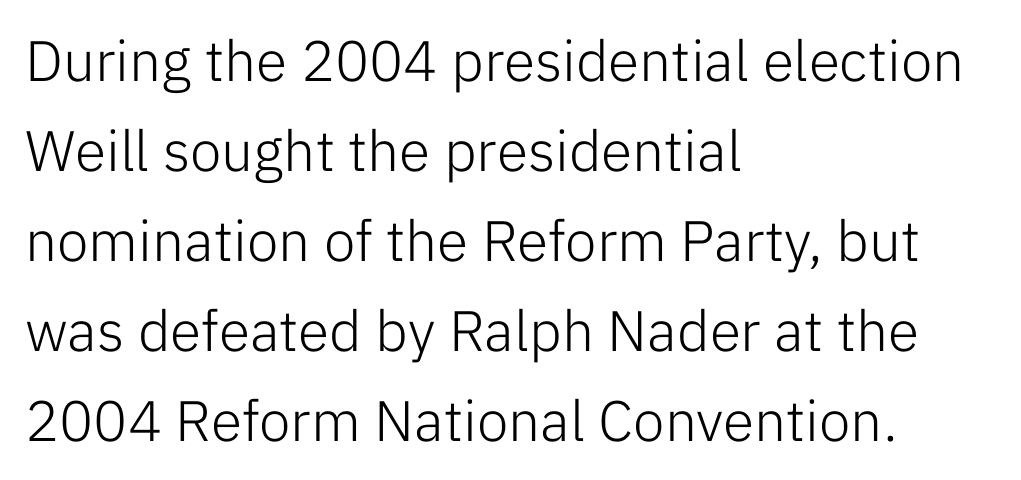
A student would call this left alignment; a typographer would say flush left, rag right. The rendering uses natural spacing where letterforms have individual widths. Stem width sits at or under what a default text font uses. One glance says typical: line gaps are just what's usual.
